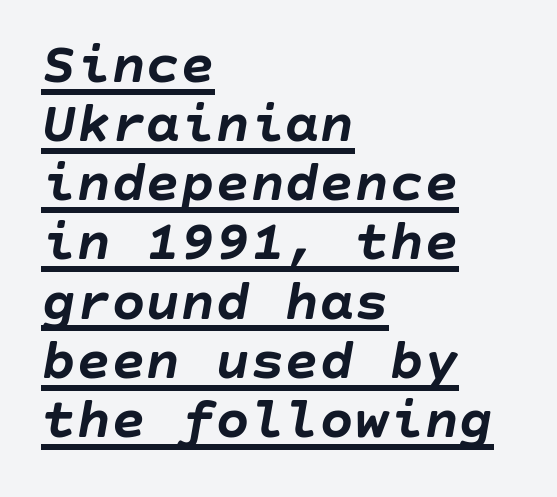
Q: Is the text bold? A: Yes.
Q: Is the text italic (slanted)? A: Yes, it leans right by about 10 degrees.
Q: Is the text underlined? A: Yes.
Q: How is the paragraph aligned? A: Left-aligned.
Q: Is the spacing between letters normal or unusually wide? A: Normal.
Q: Is the spacing between lines tight, normal or loose? A: Tight.
Q: Width (condensed, normal, or wide)? A: Normal.
Q: Stroke contrast? A: Low.
Q: x-height? A: Large.
